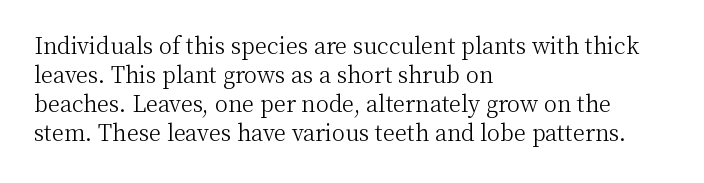
{"italic": "no", "bold": "no", "underline": "no", "align": "left", "line_spacing": "normal", "line_spacing_ratio": 1.32, "letter_spacing": "normal", "letter_spacing_em": 0.0, "glyph_px": 22}
